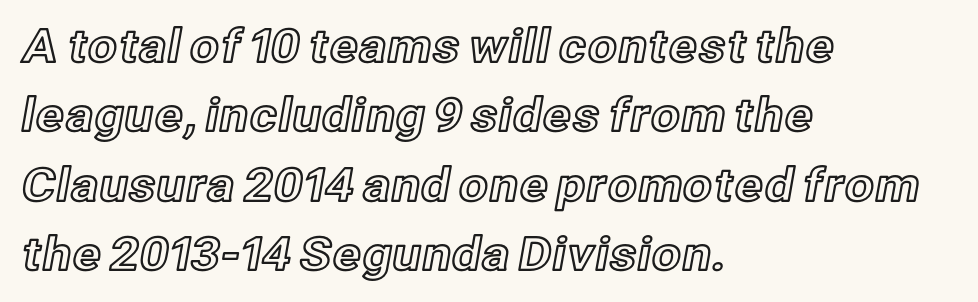
Is there much room between lines? A standard amount, neither cramped nor airy. The horizontal fit of the characters is conventional and even. Do the characters align in a grid? No, the font is proportional. Compared with a centered layout, this one pins lines to the left instead. Unmarked baselines from the first word to the last.
